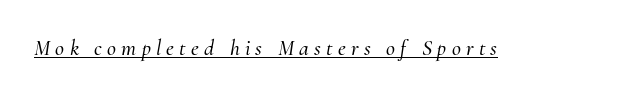
{"italic": "yes", "lean": "right", "slant_degrees": 10, "underline": "yes", "letter_spacing": "wide", "letter_spacing_em": 0.24, "glyph_px": 22}
